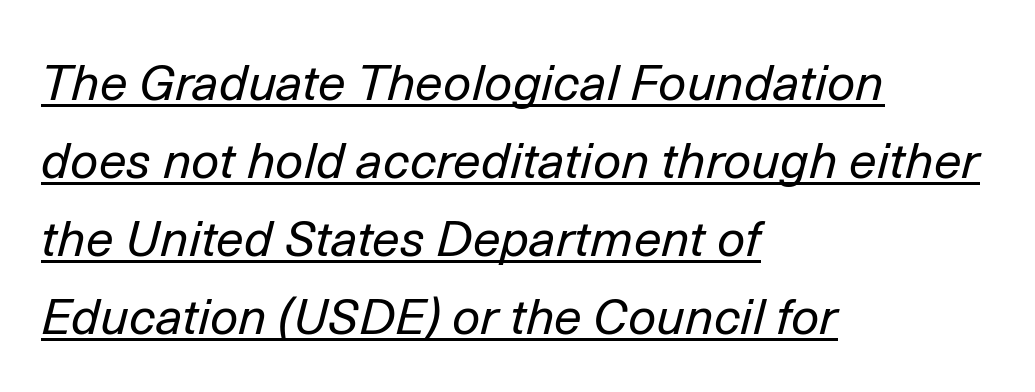
Horizontal alignment here is leftward, the default for most running prose. Emphasis-style slanted type is in use. The passage shown is typed in a proportional face where columns would drift. Evenly set lines give the paragraph a standard silhouette. No heavy texture on the line: the type isn't bold.
